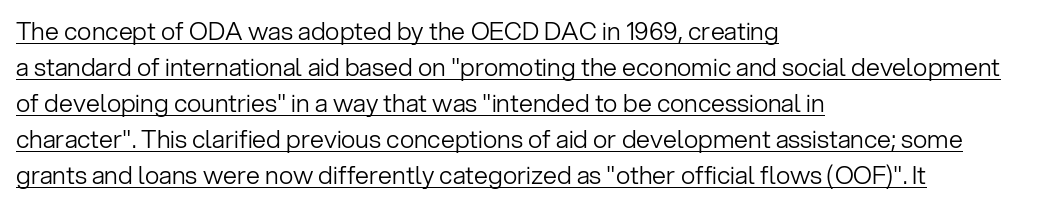
Q: Is the text bold? A: No.
Q: Is the text italic (slanted)? A: No, it is upright.
Q: Is the text underlined? A: Yes.
Q: How is the paragraph aligned? A: Left-aligned.
Q: Is the spacing between letters normal or unusually wide? A: Normal.
Q: Is the spacing between lines tight, normal or loose? A: Normal.
